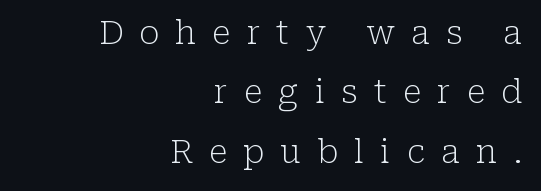
Q: Is the text bold? A: No.
Q: Is the text italic (slanted)? A: No, it is upright.
Q: Is the typeface a serif or a sans-serif typeface? A: Serif.
Q: Is the text underlined? A: No.
Q: How is the paragraph aligned? A: Right-aligned.
Q: Is the spacing between letters normal or unusually wide? A: Unusually wide.
Q: Width (condensed, normal, or wide)? A: Normal.
Q: Stroke contrast? A: Low.
Q: x-height? A: Medium.
Q: Monospaced? A: No.
